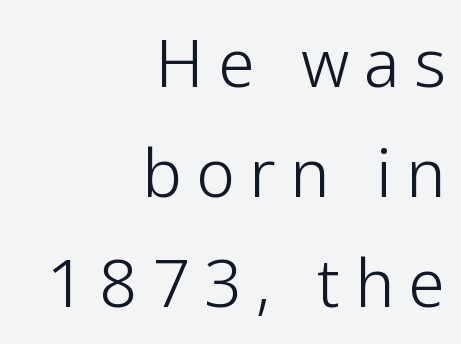
{"serif": "no", "italic": "no", "bold": "no", "weight": "light", "width": "normal", "stroke_contrast": "low", "x_height": "medium", "monospaced": "no", "underline": "no", "align": "right", "line_spacing": "normal", "line_spacing_ratio": 1.67, "letter_spacing": "wide", "letter_spacing_em": 0.22, "glyph_px": 66}
